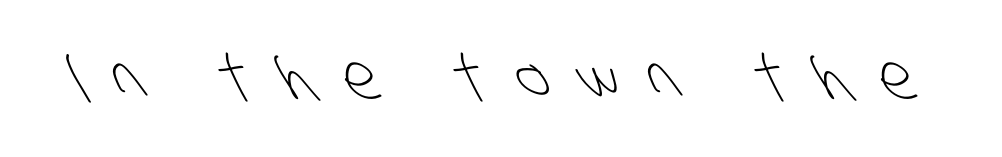
The image shows 62 px light, condensed sans-serif type; set unusually wide letter spacing (+0.48 em), not underlined; low stroke contrast and a large x-height.
